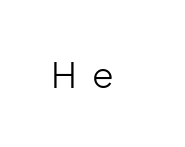
{"serif": "no", "italic": "no", "bold": "no", "weight": "light", "width": "normal", "stroke_contrast": "low", "x_height": "medium", "monospaced": "no", "underline": "no", "letter_spacing": "wide", "letter_spacing_em": 0.44, "glyph_px": 35}
